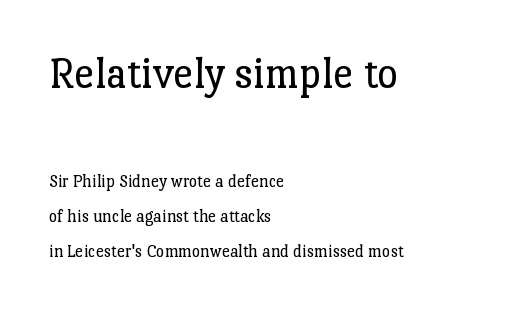
The image shows 45 px regular-weight serif type, upright; set left-aligned, loose line spacing (1.92x), normal letter spacing, not underlined; the first (top) block is 2.5x larger; low stroke contrast and a medium x-height.
